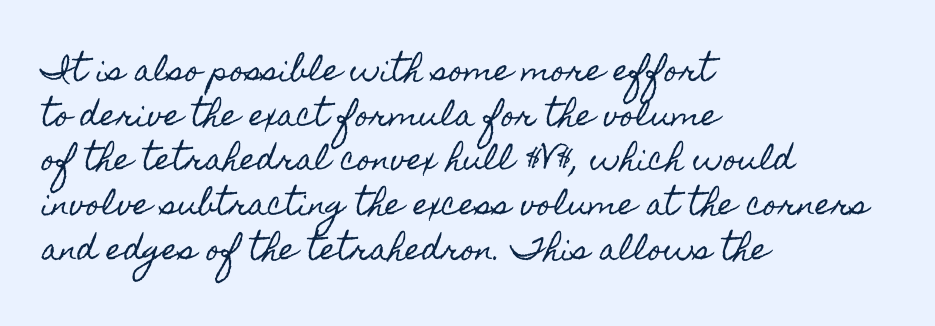
Q: Is the text italic (slanted)? A: Yes.
Q: Is the text underlined? A: No.
Q: How is the paragraph aligned? A: Left-aligned.
Q: Is the spacing between letters normal or unusually wide? A: Normal.
Q: Is the spacing between lines tight, normal or loose? A: Normal.
Q: Width (condensed, normal, or wide)? A: Condensed.
Q: x-height? A: Small.
Q: Monospaced? A: No.
